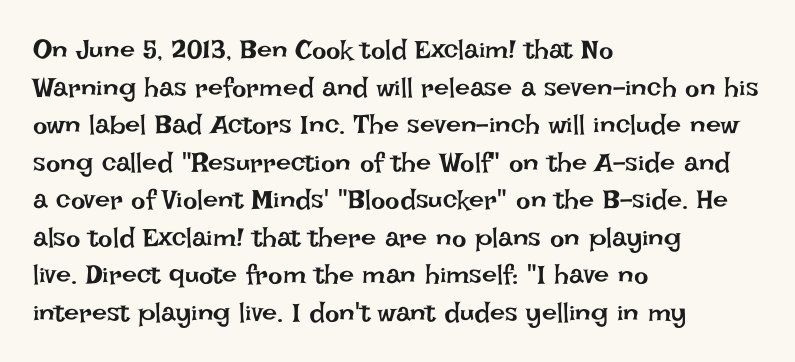
Notice how the stems are strictly vertical — no italics here. A bare baseline throughout the passage. Inter-character spacing is left at the font's built-in metrics. Vertical spacing — default. The ragged edge is on the right, which tells us the setting is flush left. The font sits on the lighter half of the weight spectrum, regular included.
